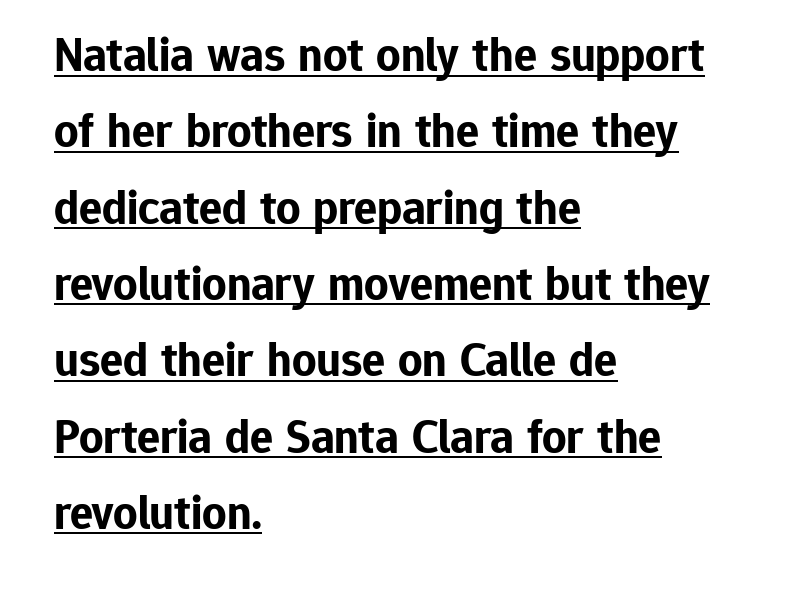
Q: Is the text bold? A: Yes.
Q: Is the text italic (slanted)? A: No, it is upright.
Q: Is the typeface a serif or a sans-serif typeface? A: Sans-serif.
Q: Is the text underlined? A: Yes.
Q: How is the paragraph aligned? A: Left-aligned.
Q: Is the spacing between letters normal or unusually wide? A: Normal.
Q: Is the spacing between lines tight, normal or loose? A: Normal.
Q: Width (condensed, normal, or wide)? A: Normal.
Q: Stroke contrast? A: Low.
Q: x-height? A: Medium.
Q: Monospaced? A: No.
